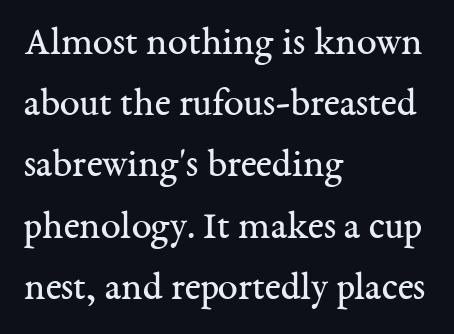
{"serif": "yes", "italic": "no", "bold": "no", "weight": "regular", "width": "normal", "stroke_contrast": "medium", "x_height": "medium", "monospaced": "no", "underline": "no", "align": "left", "line_spacing": "normal", "line_spacing_ratio": 1.53, "letter_spacing": "normal", "letter_spacing_em": 0.0, "glyph_px": 40}
